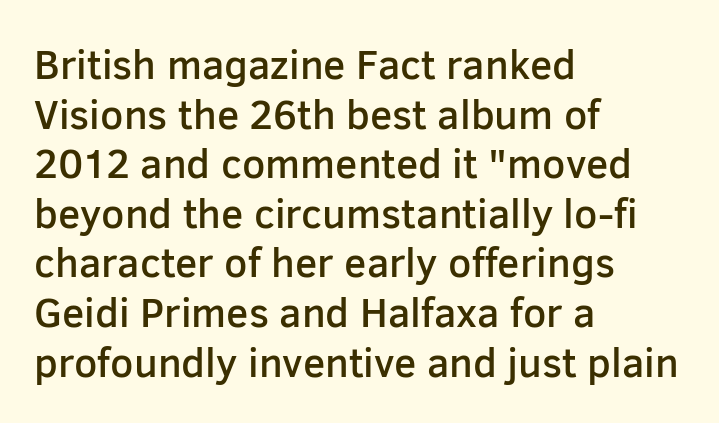
{"serif": "no", "italic": "no", "bold": "semi", "weight": "semibold", "width": "normal", "stroke_contrast": "low", "x_height": "medium", "monospaced": "no", "underline": "no", "align": "left", "line_spacing_ratio": 1.21, "letter_spacing": "normal", "letter_spacing_em": 0.0, "glyph_px": 41}
